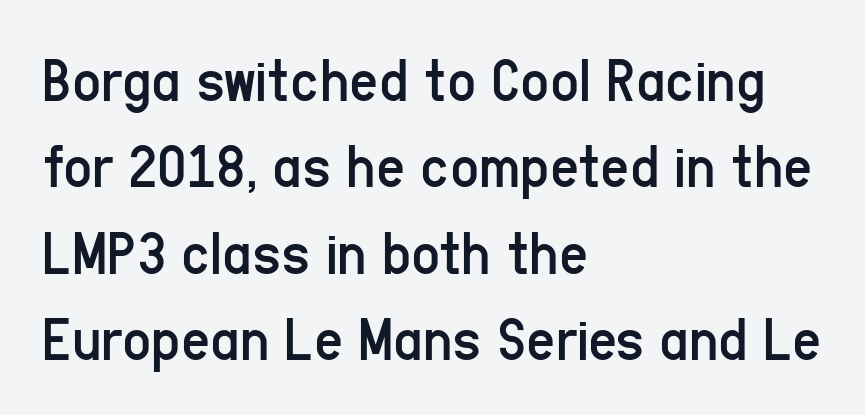
{"serif": "no", "italic": "no", "bold": "no", "weight": "regular", "width": "condensed", "stroke_contrast": "low", "x_height": "medium", "monospaced": "no", "underline": "no", "align": "left", "line_spacing": "normal", "line_spacing_ratio": 1.37, "letter_spacing": "normal", "letter_spacing_em": 0.0, "glyph_px": 63}
